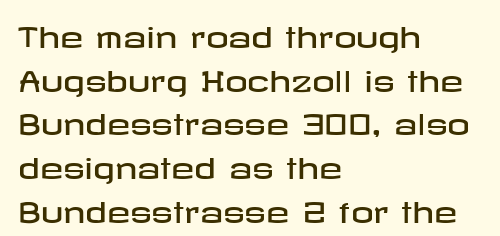
The image shows 28 px wide sans-serif type, upright; set left-aligned, normal line spacing (1.56x), normal letter spacing, not underlined; low stroke contrast and a medium x-height.
